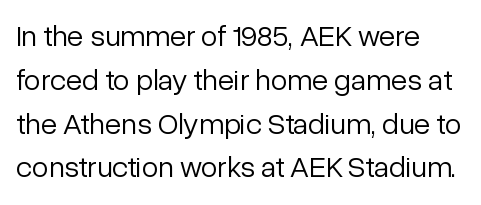
Each word holds together tightly as a unit, with standard inter-letter gaps. The characters display no serif detailing; their extremities are plain. The leading is moderate, giving the passage an even texture. The zone under the glyphs is completely vacant. Ascenders rise straight up at ninety degrees.
